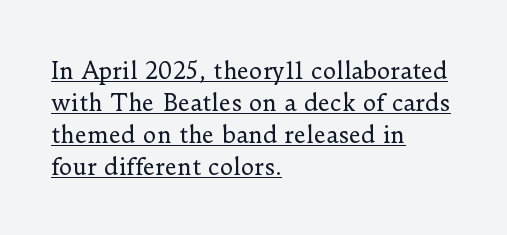
{"italic": "no", "bold": "no", "underline": "yes", "align": "left", "line_spacing": "normal", "line_spacing_ratio": 1.39, "letter_spacing": "normal", "letter_spacing_em": 0.0, "glyph_px": 23}
